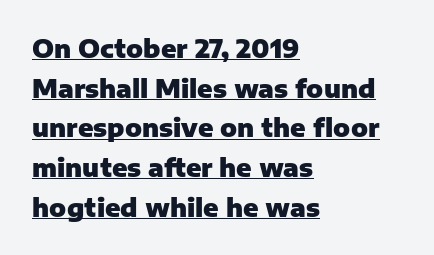
Q: Is the text bold? A: Yes.
Q: Is the text italic (slanted)? A: No, it is upright.
Q: Is the text underlined? A: Yes.
Q: How is the paragraph aligned? A: Left-aligned.
Q: Is the spacing between letters normal or unusually wide? A: Normal.
Q: Is the spacing between lines tight, normal or loose? A: Normal.
